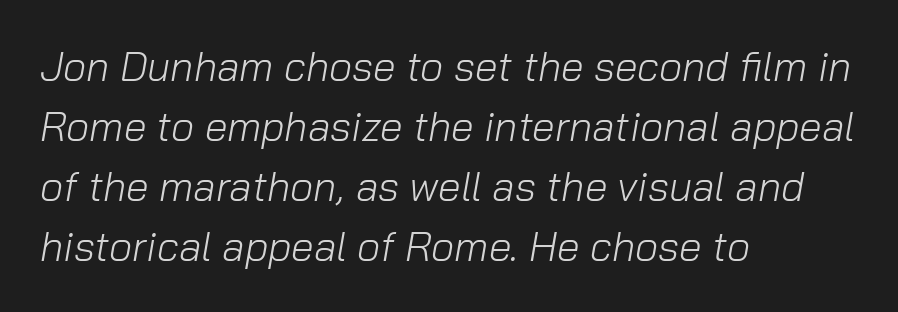
You could not count columns in this text — the font is proportionally spaced. Successive baselines arrive at the customary interval. The paragraph shown leans on its left margin. In terms of letterspacing, this is plain default setting. Each row of text sits above clean, open space.
